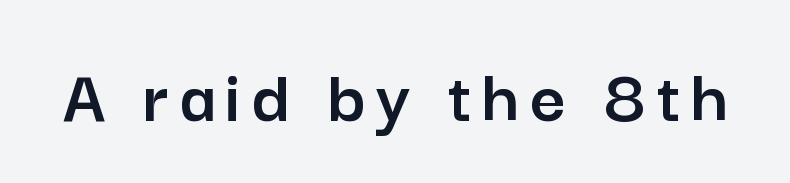
Words float on clear page, feet unadorned. Varying glyph widths throughout — classic text-font behaviour. If you drew a line through each stem, it would be perfectly vertical. Serifs: no, the terminals of the letterforms are clean.
